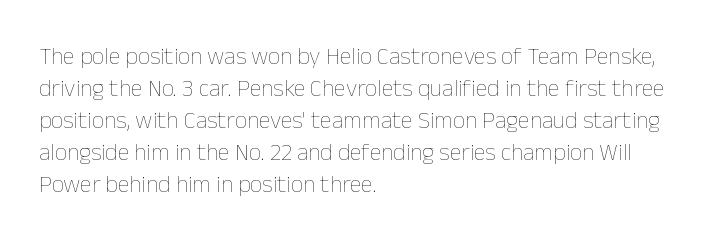
The image shows 24 px text type, upright; set left-aligned, normal line spacing (1.33x), normal letter spacing, not underlined.
